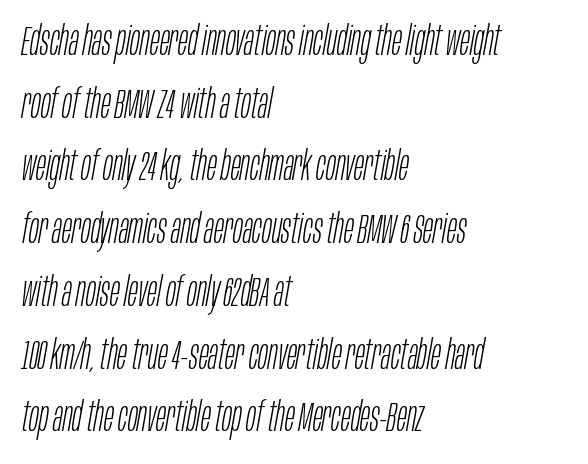
Q: Is the text bold? A: No.
Q: Is the text italic (slanted)? A: Yes, it leans right by about 10 degrees.
Q: Is the text underlined? A: No.
Q: How is the paragraph aligned? A: Left-aligned.
Q: Is the spacing between letters normal or unusually wide? A: Normal.
Q: Is the spacing between lines tight, normal or loose? A: Normal.
Q: Width (condensed, normal, or wide)? A: Condensed.
Q: Stroke contrast? A: Low.
Q: x-height? A: Large.
Q: Monospaced? A: No.
